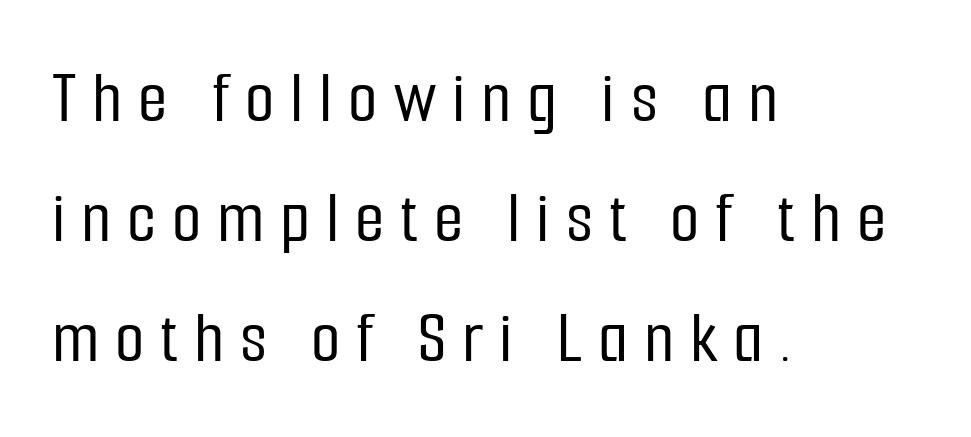
Q: Is the text italic (slanted)? A: No, it is upright.
Q: Is the typeface a serif or a sans-serif typeface? A: Sans-serif.
Q: Is the text underlined? A: No.
Q: How is the paragraph aligned? A: Left-aligned.
Q: Is the spacing between letters normal or unusually wide? A: Unusually wide.
Q: Is the spacing between lines tight, normal or loose? A: Normal.
Q: Width (condensed, normal, or wide)? A: Condensed.
Q: Stroke contrast? A: Low.
Q: x-height? A: Medium.
Q: Monospaced? A: No.
